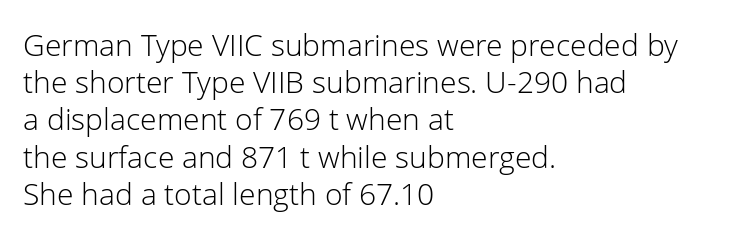
Each line starts at the same left margin while the right side varies. These lines keep a tight, regular rhythm from letter to letter. Note the varied advance widths — an 'i' is clearly narrower than an 'm'. The typesetting does not lean heavy: it is not bold. Rule under the text: the space is simply empty. Letterform terminals end flat and unadorned throughout the passage.
